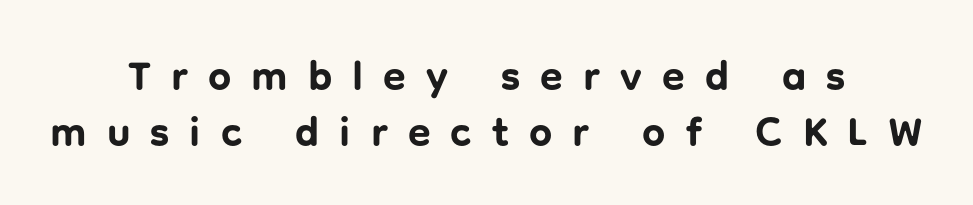
The image shows 41 px bold sans-serif type, upright; set centered, normal line spacing (1.36x), unusually wide letter spacing (+0.49 em), not underlined; low stroke contrast and a medium x-height.
